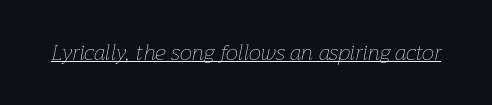
The image shows 22 px text type, italic (leaning right); set normal letter spacing, underlined.
